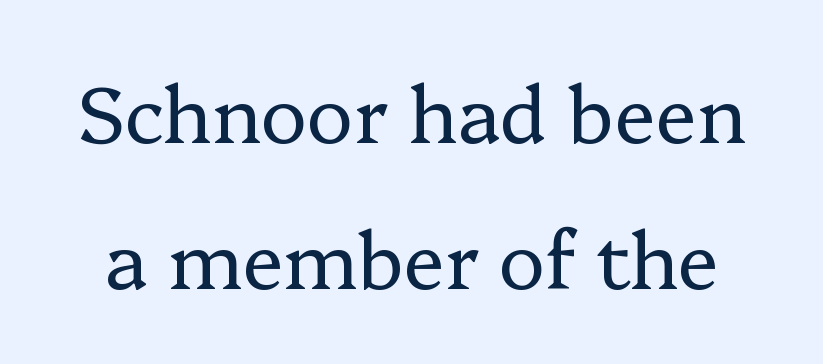
Glance below the letters and you will spot only blank space. The letterforms sit at book weight or below. Think of a printed novel: that variable character pitch is what you see here. I'd call this a serif setting — the letters wear small feet. Glyph-to-glyph distance matches everyday printed text. Posture: upright roman.
